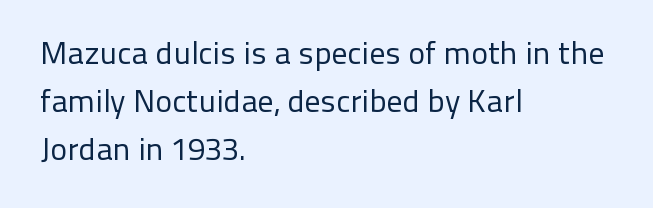
Q: Is the text bold? A: No.
Q: Is the text italic (slanted)? A: No, it is upright.
Q: Is the typeface a serif or a sans-serif typeface? A: Sans-serif.
Q: Is the text underlined? A: No.
Q: How is the paragraph aligned? A: Left-aligned.
Q: Is the spacing between letters normal or unusually wide? A: Normal.
Q: Is the spacing between lines tight, normal or loose? A: Normal.
Q: Width (condensed, normal, or wide)? A: Normal.
Q: Stroke contrast? A: Low.
Q: x-height? A: Medium.
Q: Monospaced? A: No.
